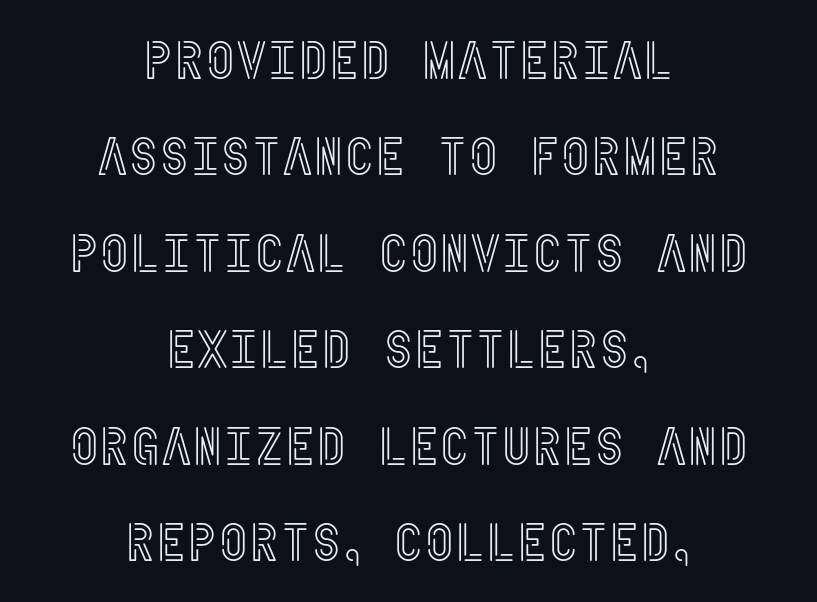
This is the regular roman posture of the typeface. Type without underlining. The face used here is rendered with its standard letterfit. The setting favours the middle, as headings and verse often do.
